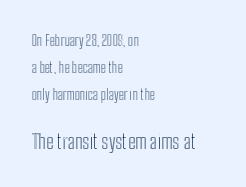
Q: Is the text italic (slanted)? A: No, it is upright.
Q: Is the text underlined? A: No.
Q: How is the paragraph aligned? A: Left-aligned.
Q: Is the spacing between letters normal or unusually wide? A: Normal.
Q: Is the spacing between lines tight, normal or loose? A: Loose.
Q: Which block of text is set in a larger size, the first (top) or the second (bottom)? A: The second (bottom) one.
